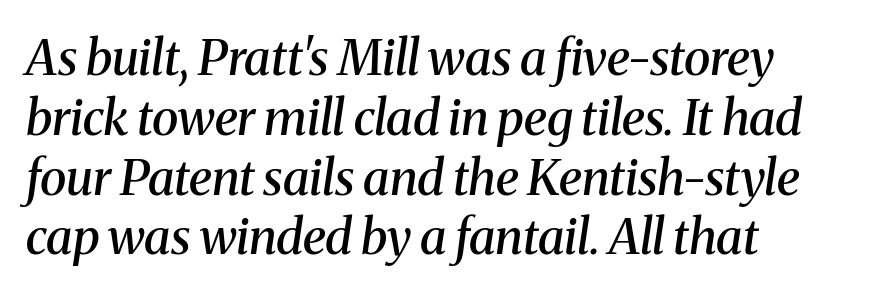
Q: Is the text bold? A: Semi-bold.
Q: Is the text italic (slanted)? A: Yes, it leans right by about 8 degrees.
Q: Is the typeface a serif or a sans-serif typeface? A: Serif.
Q: Is the text underlined? A: No.
Q: How is the paragraph aligned? A: Left-aligned.
Q: Is the spacing between letters normal or unusually wide? A: Normal.
Q: Width (condensed, normal, or wide)? A: Normal.
Q: Stroke contrast? A: Medium.
Q: x-height? A: Medium.
Q: Monospaced? A: No.
